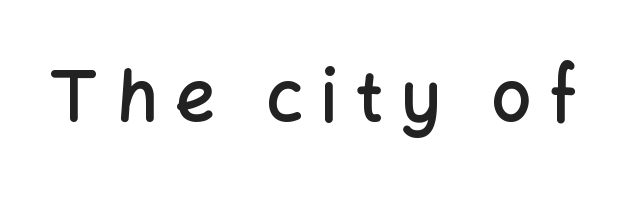
{"serif": "no", "italic": "no", "bold": "semi", "weight": "semibold", "width": "normal", "stroke_contrast": "low", "x_height": "medium", "monospaced": "no", "underline": "no", "letter_spacing": "wide", "letter_spacing_em": 0.25, "glyph_px": 70}
